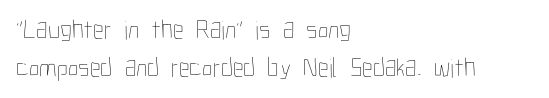
{"italic": "no", "bold": "no", "underline": "no", "align": "left", "line_spacing": "normal", "line_spacing_ratio": 1.4, "letter_spacing": "normal", "letter_spacing_em": 0.0, "glyph_px": 27}
